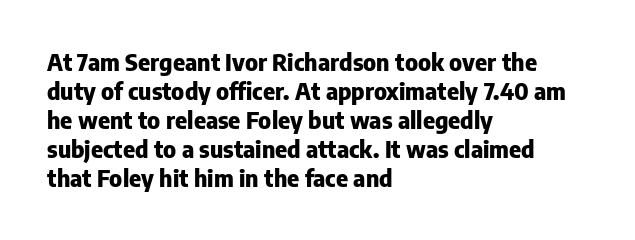
The typography opts for an upright posture over an oblique one. What weight is shown? A full bold with thick strokes. How would I describe the line gaps? Plain and ordinary. Each line starts at the same left margin while the right side varies.
